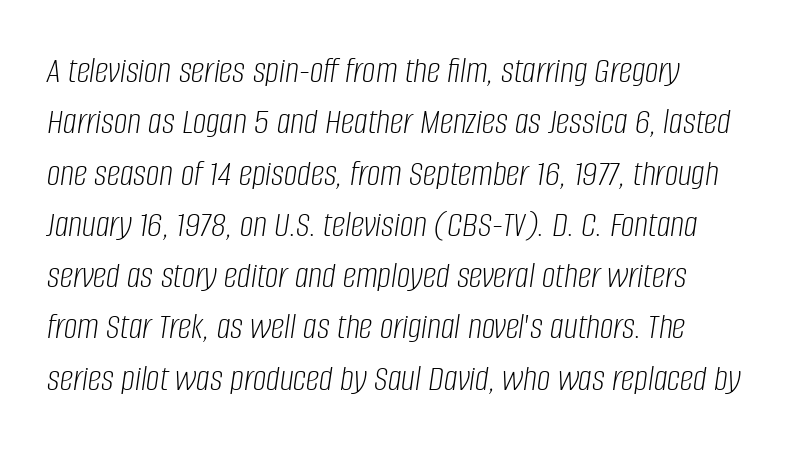
Normally led — the rows are evenly, conventionally spaced. Here the designer chose a conventional face with non-uniform glyph widths. No extra tracking has been applied to these lines. Summary of weight: not heavy and not bold.
